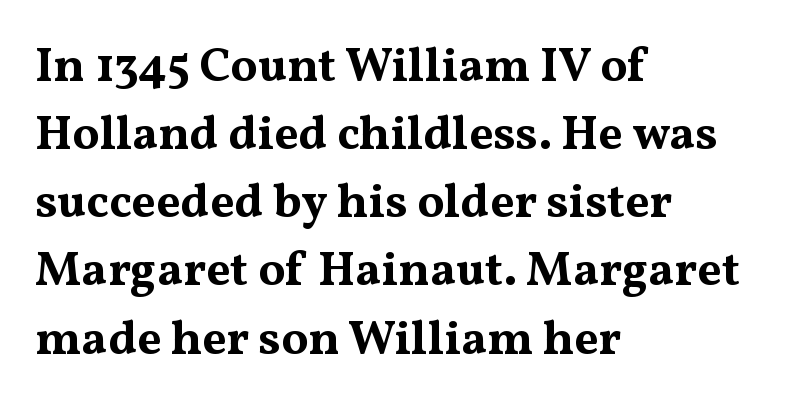
Q: Is the text bold? A: Yes.
Q: Is the text italic (slanted)? A: No, it is upright.
Q: Is the typeface a serif or a sans-serif typeface? A: Serif.
Q: Is the text underlined? A: No.
Q: How is the paragraph aligned? A: Left-aligned.
Q: Is the spacing between letters normal or unusually wide? A: Normal.
Q: Is the spacing between lines tight, normal or loose? A: Normal.
Q: Width (condensed, normal, or wide)? A: Wide.
Q: Stroke contrast? A: Medium.
Q: x-height? A: Medium.
Q: Monospaced? A: No.
